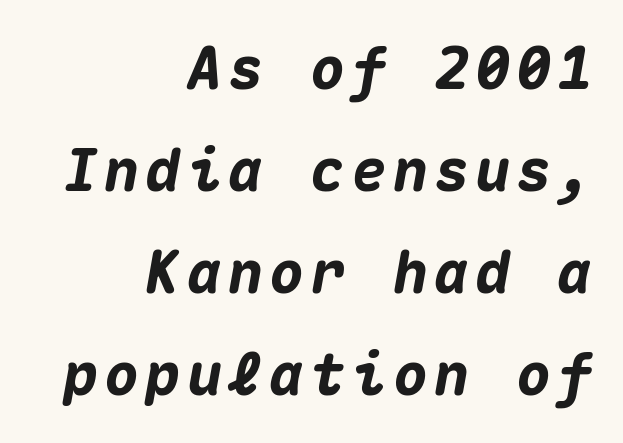
Q: Is the text bold? A: Yes.
Q: Is the text italic (slanted)? A: Yes, it leans right by about 10 degrees.
Q: Is the text underlined? A: No.
Q: How is the paragraph aligned? A: Right-aligned.
Q: Width (condensed, normal, or wide)? A: Normal.
Q: Stroke contrast? A: Medium.
Q: x-height? A: Medium.
Q: Monospaced? A: Yes.
